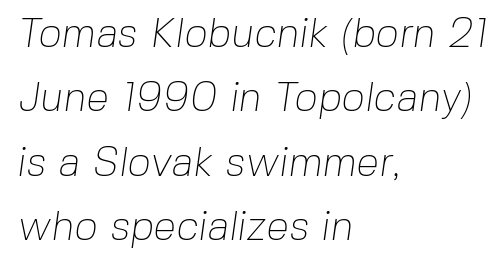
Q: Is the text bold? A: No.
Q: Is the typeface a serif or a sans-serif typeface? A: Sans-serif.
Q: Is the text underlined? A: No.
Q: How is the paragraph aligned? A: Left-aligned.
Q: Is the spacing between letters normal or unusually wide? A: Normal.
Q: Is the spacing between lines tight, normal or loose? A: Normal.
Q: Width (condensed, normal, or wide)? A: Normal.
Q: Stroke contrast? A: Low.
Q: x-height? A: Medium.
Q: Monospaced? A: No.
